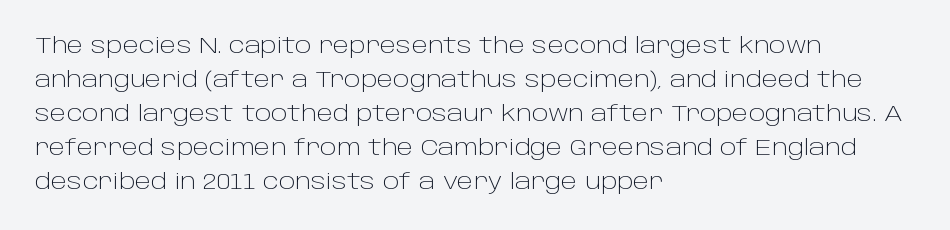
Q: Is the text bold? A: No.
Q: Is the text italic (slanted)? A: No, it is upright.
Q: Is the text underlined? A: No.
Q: How is the paragraph aligned? A: Left-aligned.
Q: Is the spacing between letters normal or unusually wide? A: Normal.
Q: Is the spacing between lines tight, normal or loose? A: Normal.
